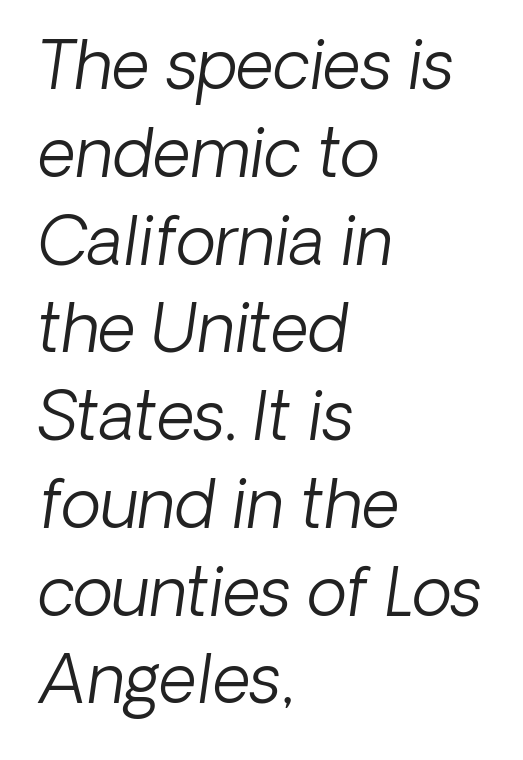
The image shows 66 px light type, italic (leaning right); set left-aligned, normal line spacing (1.33x), normal letter spacing, not underlined; low stroke contrast and a medium x-height.
